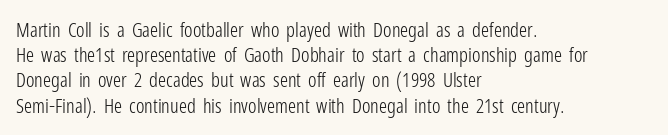
How would I describe the line gaps? Plain and ordinary. Stem width sits at or under what a default text font uses. Posture: straight, roman, zero tilt. Underlining? Definitely not there. How are the letters spaced? Ordinarily, with no added tracking. Alignment: flush left.
